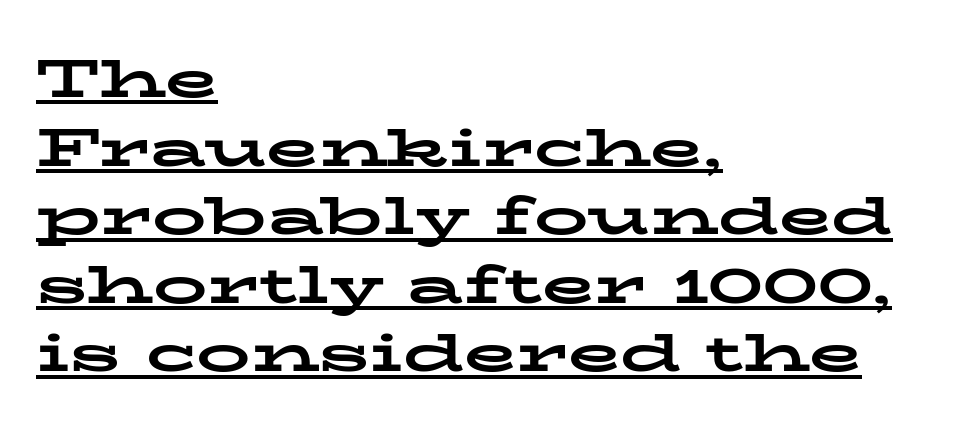
{"serif": "yes", "italic": "no", "bold": "yes", "weight": "bold", "width": "wide", "stroke_contrast": "low", "x_height": "medium", "monospaced": "no", "underline": "yes", "align": "left", "line_spacing": "normal", "line_spacing_ratio": 1.27, "letter_spacing": "normal", "letter_spacing_em": 0.0, "glyph_px": 54}
